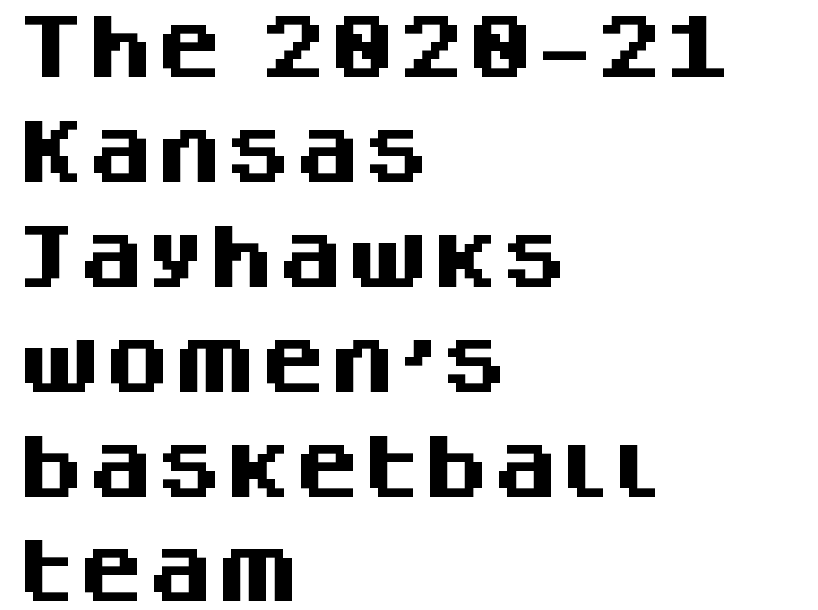
Q: Is the text bold? A: Yes.
Q: Is the text italic (slanted)? A: No, it is upright.
Q: Is the typeface a serif or a sans-serif typeface? A: Sans-serif.
Q: Is the text underlined? A: No.
Q: How is the paragraph aligned? A: Left-aligned.
Q: Is the spacing between letters normal or unusually wide? A: Normal.
Q: Is the spacing between lines tight, normal or loose? A: Normal.
Q: Width (condensed, normal, or wide)? A: Normal.
Q: Stroke contrast? A: Medium.
Q: x-height? A: Large.
Q: Monospaced? A: No.
